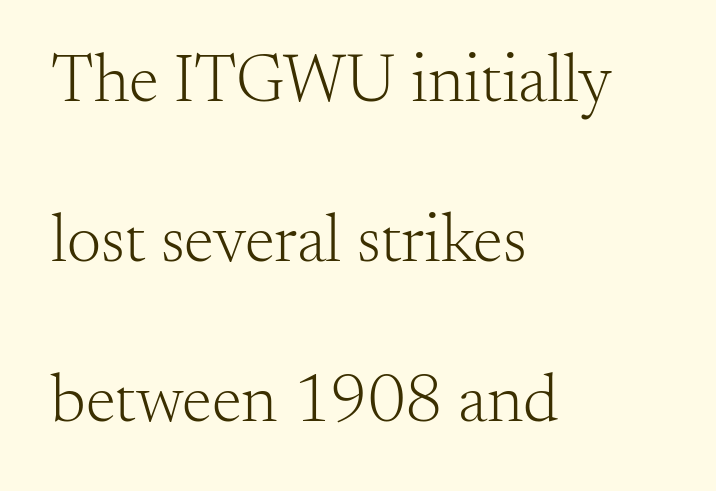
Q: Is the text bold? A: No.
Q: Is the text italic (slanted)? A: No, it is upright.
Q: Is the typeface a serif or a sans-serif typeface? A: Serif.
Q: Is the text underlined? A: No.
Q: How is the paragraph aligned? A: Left-aligned.
Q: Is the spacing between letters normal or unusually wide? A: Normal.
Q: Is the spacing between lines tight, normal or loose? A: Loose.
Q: Width (condensed, normal, or wide)? A: Normal.
Q: Stroke contrast? A: Medium.
Q: x-height? A: Small.
Q: Monospaced? A: No.
